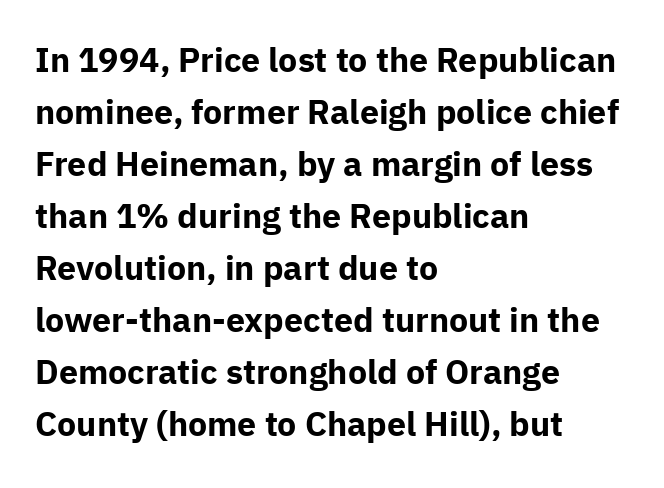
Q: Is the text bold? A: Yes.
Q: Is the text italic (slanted)? A: No, it is upright.
Q: Is the typeface a serif or a sans-serif typeface? A: Sans-serif.
Q: Is the text underlined? A: No.
Q: How is the paragraph aligned? A: Left-aligned.
Q: Is the spacing between letters normal or unusually wide? A: Normal.
Q: Is the spacing between lines tight, normal or loose? A: Normal.
Q: Width (condensed, normal, or wide)? A: Normal.
Q: Stroke contrast? A: Low.
Q: x-height? A: Medium.
Q: Monospaced? A: No.
